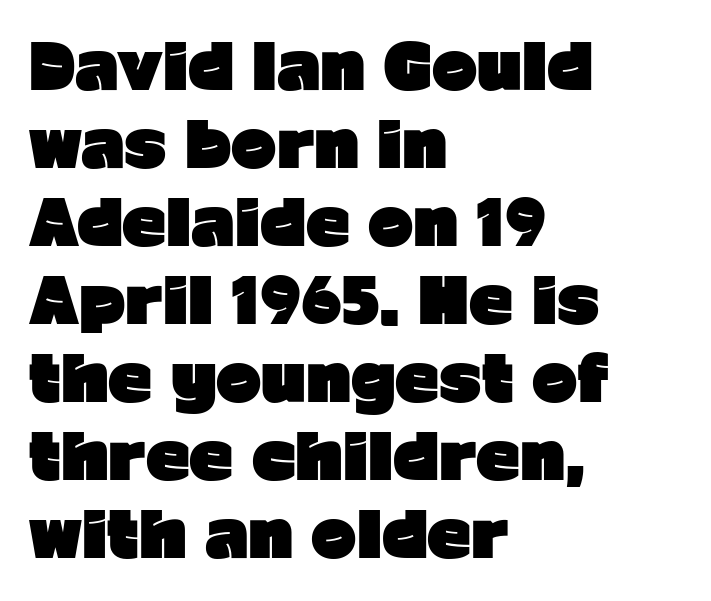
The zone under the glyphs is completely vacant. The axis of the letterforms is exactly vertical. Compared with a centered layout, this one pins lines to the left instead. The typesetting leans heavy: a genuine bold. Vertical spacing — default.
